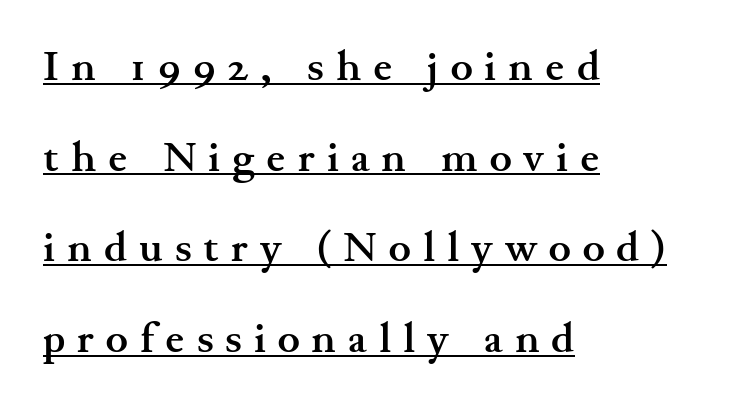
{"serif": "yes", "italic": "no", "bold": "yes", "weight": "semibold", "width": "wide", "stroke_contrast": "medium", "x_height": "small", "monospaced": "no", "underline": "yes", "align": "left", "line_spacing": "loose", "line_spacing_ratio": 2.16, "letter_spacing": "wide", "letter_spacing_em": 0.29, "glyph_px": 42}
